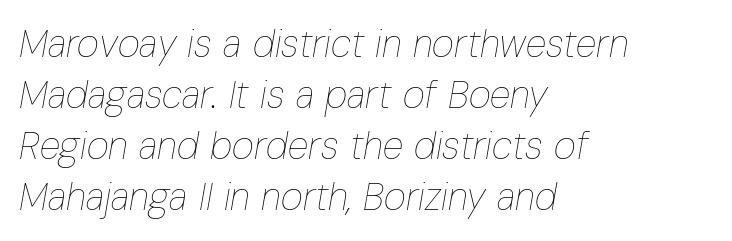
A clean baseline with only descenders dipping below it. Stroke thickness stays within the range of a standard reading face or lighter. Casual observation: everything's shoved over to the left. Yep, that's italic — everything's leaning. Each word holds together tightly as a unit, with standard inter-letter gaps.
